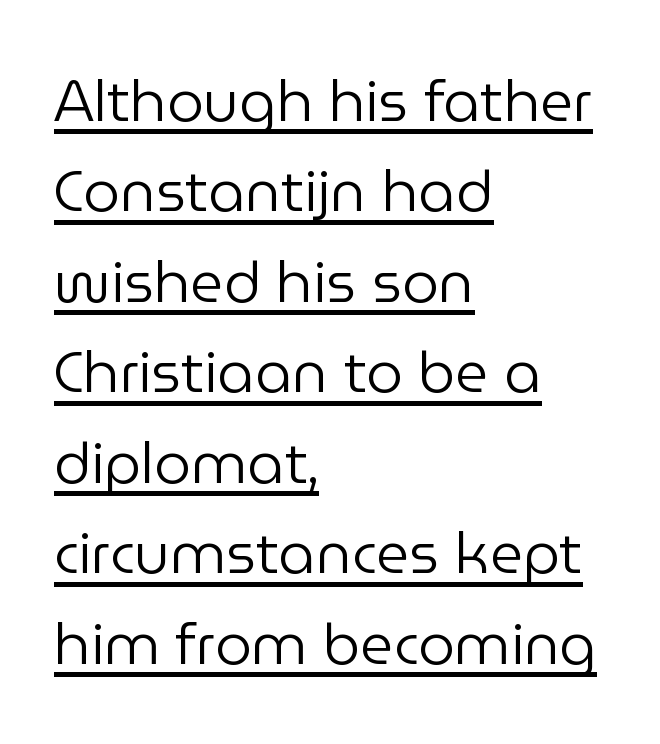
Q: Is the text bold? A: No.
Q: Is the text italic (slanted)? A: No, it is upright.
Q: Is the typeface a serif or a sans-serif typeface? A: Sans-serif.
Q: Is the text underlined? A: Yes.
Q: How is the paragraph aligned? A: Left-aligned.
Q: Is the spacing between letters normal or unusually wide? A: Normal.
Q: Is the spacing between lines tight, normal or loose? A: Normal.
Q: Width (condensed, normal, or wide)? A: Normal.
Q: Stroke contrast? A: Low.
Q: x-height? A: Medium.
Q: Monospaced? A: No.
